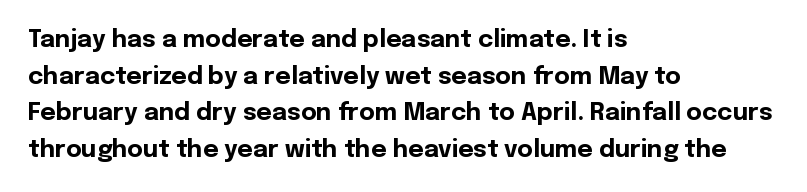
A typesetter would call this zero additional tracking. The letters stand upright; this is a roman face. Regular leading. The passage is arranged the way most books set body copy — flush left. Rule under the text: the space is simply empty. Strokes here are thick enough to call this a true bold.
